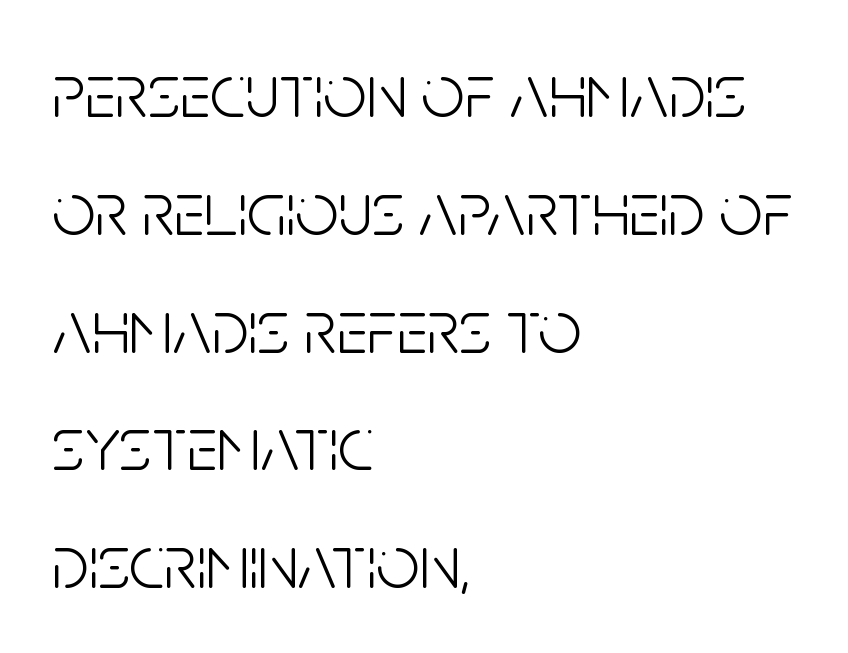
{"serif": "no", "italic": "no", "bold": "no", "weight": "light", "width": "condensed", "stroke_contrast": "low", "x_height": "large", "monospaced": "no", "underline": "no", "align": "left", "line_spacing": "normal", "line_spacing_ratio": 1.55, "letter_spacing": "normal", "letter_spacing_em": 0.0, "glyph_px": 76}
